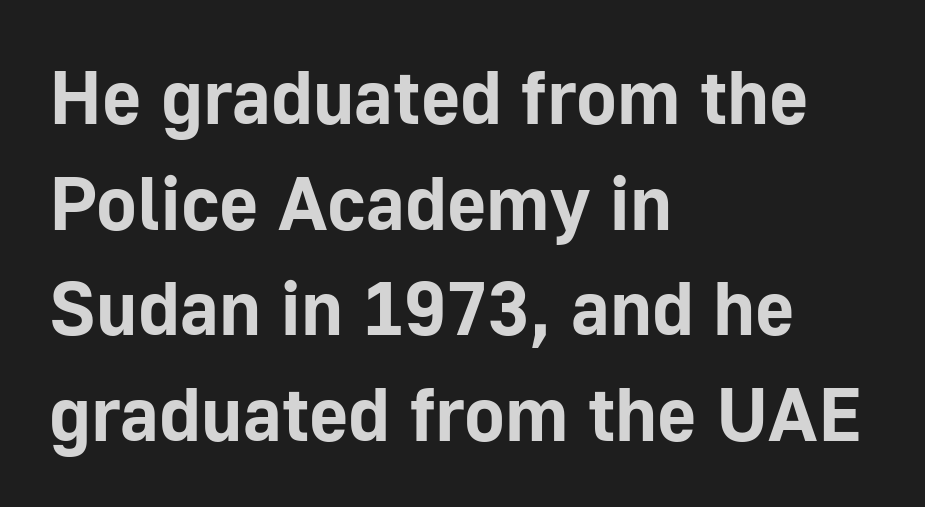
The image shows 76 px bold sans-serif type, upright; set left-aligned, normal line spacing (1.39x), normal letter spacing, not underlined; low stroke contrast and a medium x-height.
